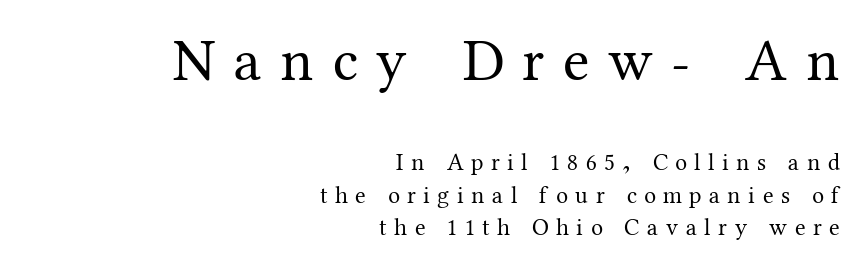
The typography opts for an upright posture over an oblique one. The designer left line spacing at the default. Look at the tracking — it's clearly loosened, letters drifting apart. Casual observation: everything's shoved over to the right.
